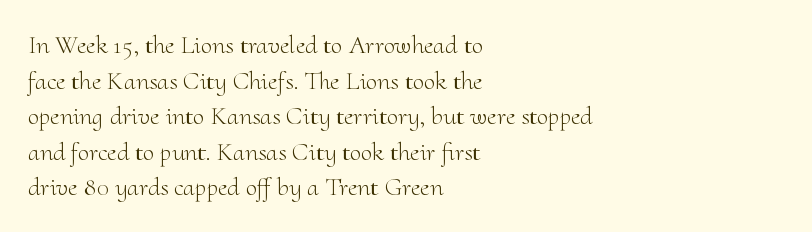
The line texture is even and compact thanks to regular tracking. Honestly, the row spacing looks completely unremarkable. Every row of glyphs begins at an identical x-position on the left. The letters stand straight up with perfectly vertical stems. Stroke thickness stays within the range of a standard reading face or lighter. Unmarked baselines from the first word to the last.
